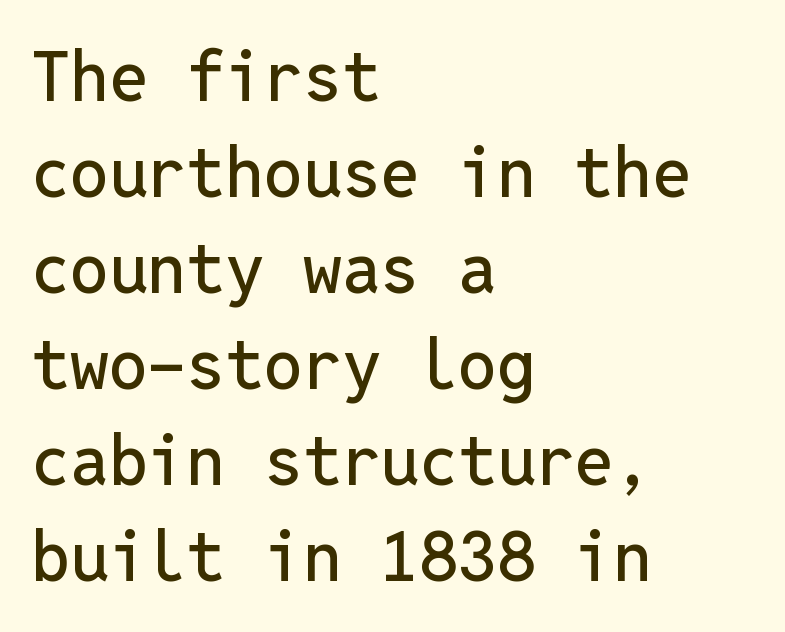
Plain, unruled lines of type. The ragged edge is on the right, which tells us the setting is flush left. Whoever set this chose a conventional vertical rhythm. The axis of the letterforms is exactly vertical.
